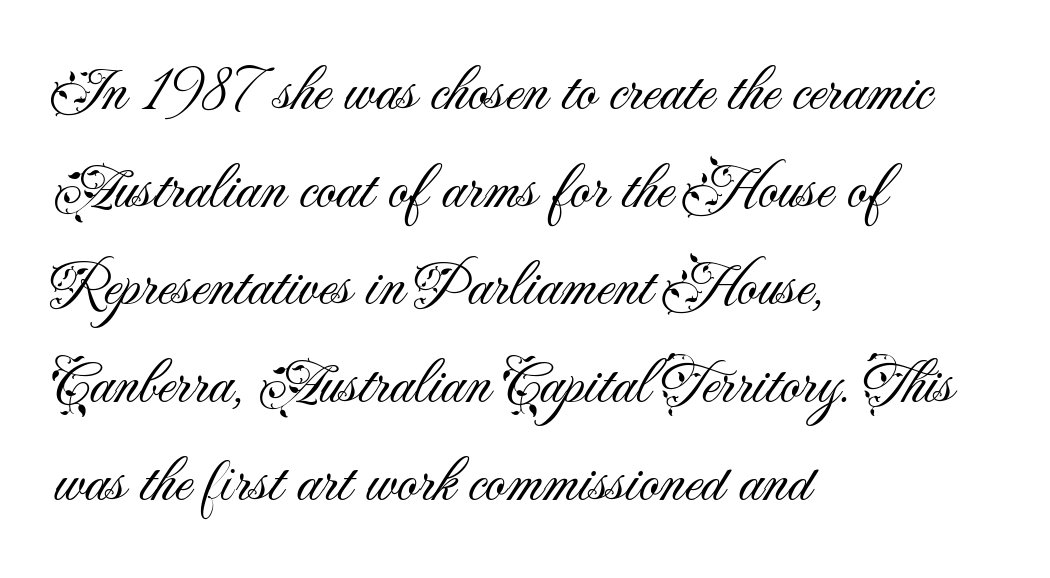
Think of a printed novel: that variable character pitch is what you see here. The rendering uses a moderate line-height, typical for paragraphs. Quick note: underline off. In CSS terms this would be text-align: left. What kind of face is this? One without serifs — a sans. Tracking value appears to be zero — textbook default spacing.
